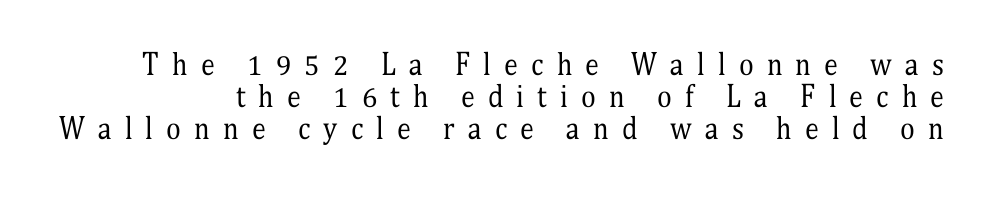
The face looks like a standard text weight, possibly lighter. The typography opts for an upright posture over an oblique one. Do the characters align in a grid? No, the font is proportional. The face used here is seriffed, in the tradition of book romans.
